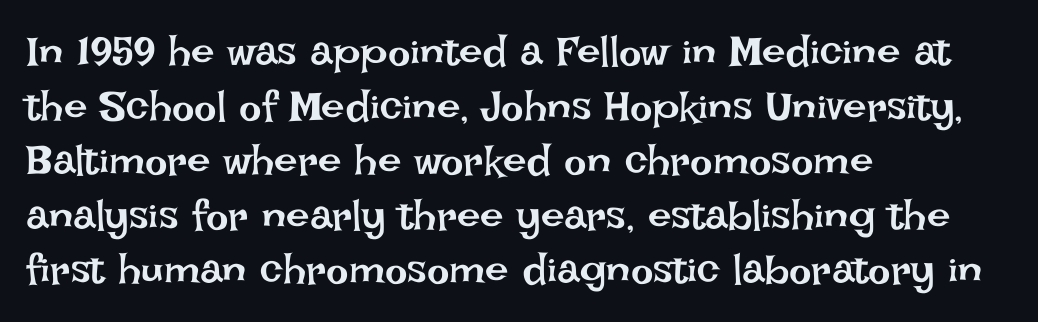
Between one letter and the next there's only the usual sliver of space. Looks like regular typesetting: each glyph gets only the width it needs. This sample uses an upright cut, with every glyph sitting square on the baseline. Weight: in the light-to-regular range. The lines in this sample share a left origin and differ only in where they stop. Decoration check: the copy has no underline.
